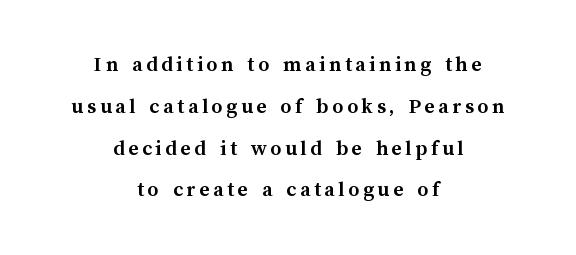
Q: Is the text bold? A: Yes.
Q: Is the text italic (slanted)? A: No, it is upright.
Q: Is the text underlined? A: No.
Q: How is the paragraph aligned? A: Centered.
Q: Is the spacing between lines tight, normal or loose? A: Loose.
